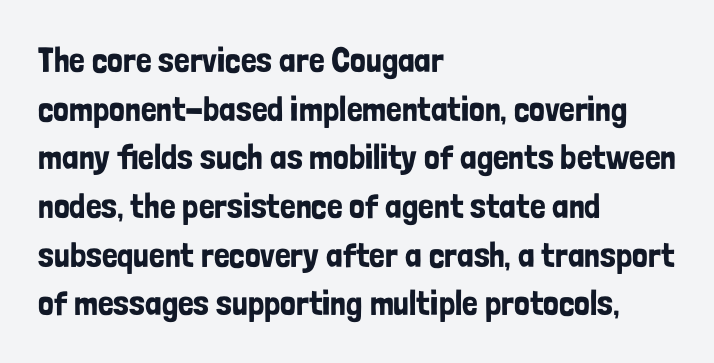
Q: Is the text italic (slanted)? A: No, it is upright.
Q: Is the typeface a serif or a sans-serif typeface? A: Sans-serif.
Q: Is the text underlined? A: No.
Q: How is the paragraph aligned? A: Left-aligned.
Q: Is the spacing between letters normal or unusually wide? A: Normal.
Q: Is the spacing between lines tight, normal or loose? A: Normal.
Q: Width (condensed, normal, or wide)? A: Condensed.
Q: Stroke contrast? A: Low.
Q: x-height? A: Medium.
Q: Monospaced? A: No.
